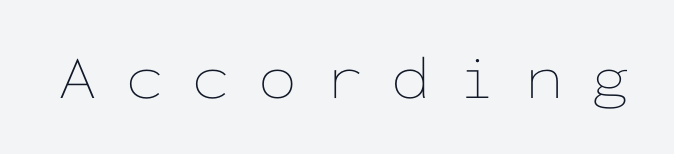
{"italic": "no", "bold": "no", "weight": "thin", "width": "wide", "stroke_contrast": "low", "x_height": "medium", "monospaced": "yes", "underline": "no", "letter_spacing": "wide", "letter_spacing_em": 0.45, "glyph_px": 62}
